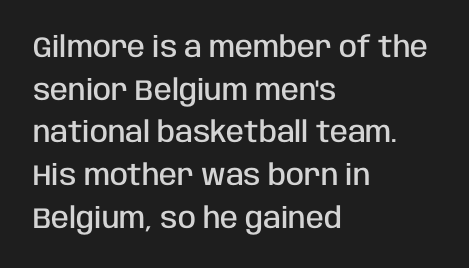
The passage shown is typed in a proportional face where columns would drift. This rendering employs a face without finishing strokes, i.e., a sans-serif. Emphasis by weight is partial: semibold. If you measured baseline to baseline, you'd find a middling distance. Anything drawn beneath the words? Only blank space.
